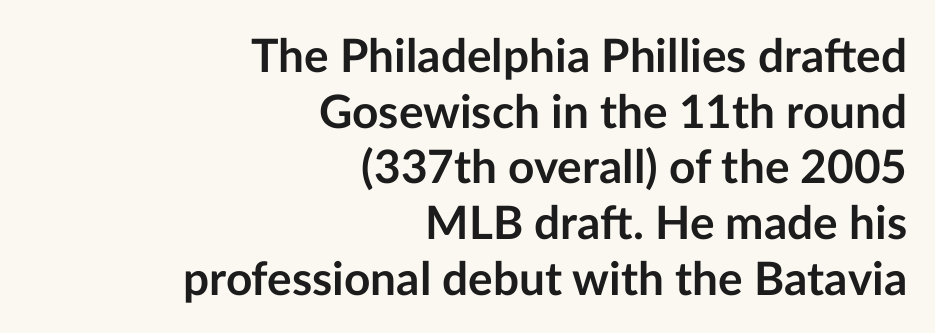
Q: Is the text bold? A: Yes.
Q: Is the text italic (slanted)? A: No, it is upright.
Q: Is the typeface a serif or a sans-serif typeface? A: Sans-serif.
Q: Is the text underlined? A: No.
Q: How is the paragraph aligned? A: Right-aligned.
Q: Is the spacing between letters normal or unusually wide? A: Normal.
Q: Width (condensed, normal, or wide)? A: Normal.
Q: Stroke contrast? A: Low.
Q: x-height? A: Medium.
Q: Monospaced? A: No.
